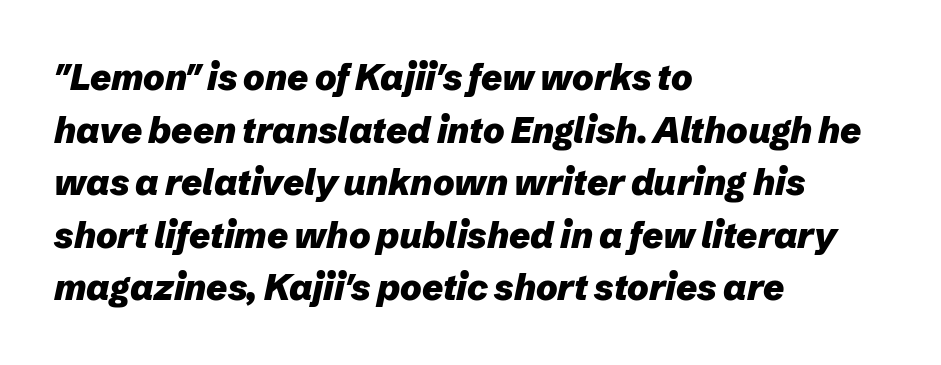
Q: Is the text bold? A: Yes.
Q: Is the text italic (slanted)? A: Yes, it leans right by about 12 degrees.
Q: Is the text underlined? A: No.
Q: How is the paragraph aligned? A: Left-aligned.
Q: Is the spacing between letters normal or unusually wide? A: Normal.
Q: Is the spacing between lines tight, normal or loose? A: Normal.
Q: Width (condensed, normal, or wide)? A: Normal.
Q: Stroke contrast? A: Low.
Q: x-height? A: Medium.
Q: Monospaced? A: No.
